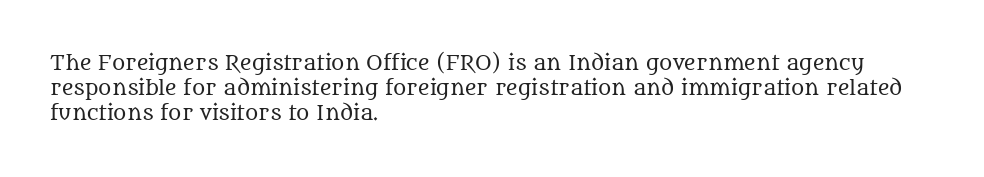
How would I describe the line gaps? Plain and ordinary. Stem width sits at or under what a default text font uses. Posture: straight, roman, zero tilt. Underlining? Definitely not there. How are the letters spaced? Ordinarily, with no added tracking. Alignment: flush left.
